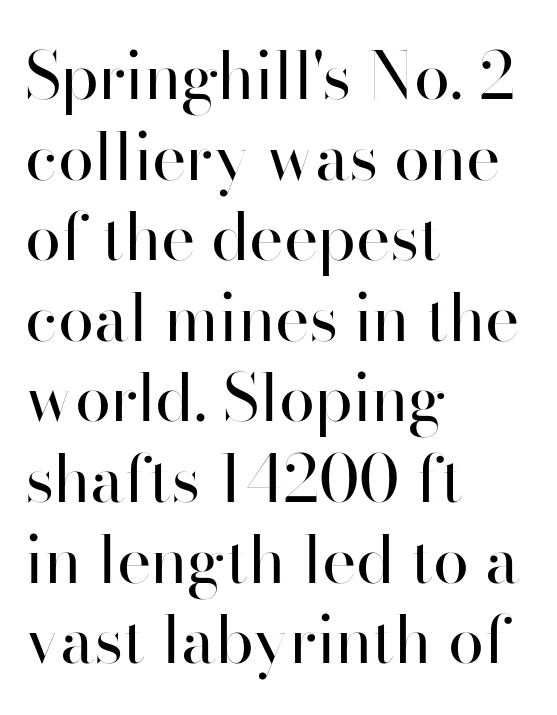
The image shows 65 px regular-weight sans-serif type, upright; set left-aligned, line spacing 1.24x, normal letter spacing, not underlined; high stroke contrast and a small x-height.
